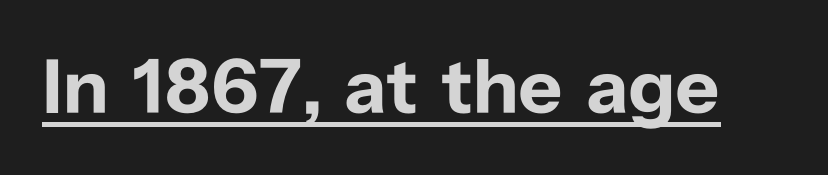
Students, observe the line beneath the letters — that is underlining. Note the varied advance widths — an 'i' is clearly narrower than an 'm'. Upright lettering throughout. Typesetter's note: full bold, strokes at maximum text heaviness.
